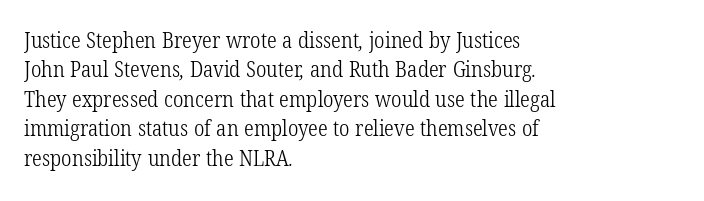
{"bold": "no", "underline": "no", "align": "left", "line_spacing": "normal", "line_spacing_ratio": 1.34, "letter_spacing": "normal", "letter_spacing_em": 0.0, "glyph_px": 22}
